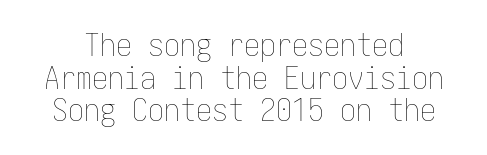
Q: Is the text bold? A: No.
Q: Is the text italic (slanted)? A: No, it is upright.
Q: Is the text underlined? A: No.
Q: Is the spacing between letters normal or unusually wide? A: Normal.
Q: Is the spacing between lines tight, normal or loose? A: Tight.
Q: Width (condensed, normal, or wide)? A: Condensed.
Q: Stroke contrast? A: Low.
Q: x-height? A: Medium.
